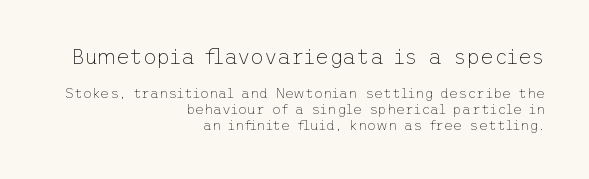
Q: Is the text bold? A: No.
Q: Is the text italic (slanted)? A: No, it is upright.
Q: Is the text underlined? A: No.
Q: How is the paragraph aligned? A: Right-aligned.
Q: Is the spacing between letters normal or unusually wide? A: Normal.
Q: Is the spacing between lines tight, normal or loose? A: Tight.
Q: Which block of text is set in a larger size, the first (top) or the second (bottom)? A: The first (top) one.
